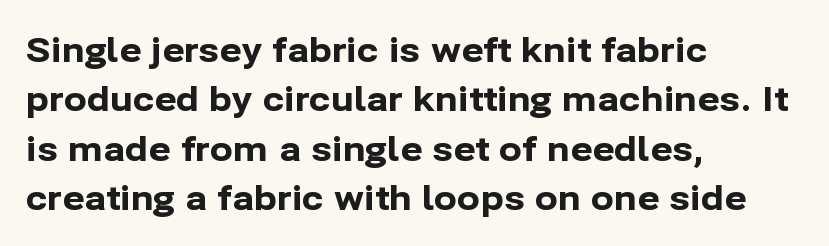
{"serif": "no", "italic": "no", "bold": "yes", "weight": "bold", "width": "normal", "stroke_contrast": "low", "x_height": "medium", "monospaced": "no", "underline": "no", "align": "left", "line_spacing": "normal", "line_spacing_ratio": 1.45, "letter_spacing": "normal", "letter_spacing_em": 0.0, "glyph_px": 34}
